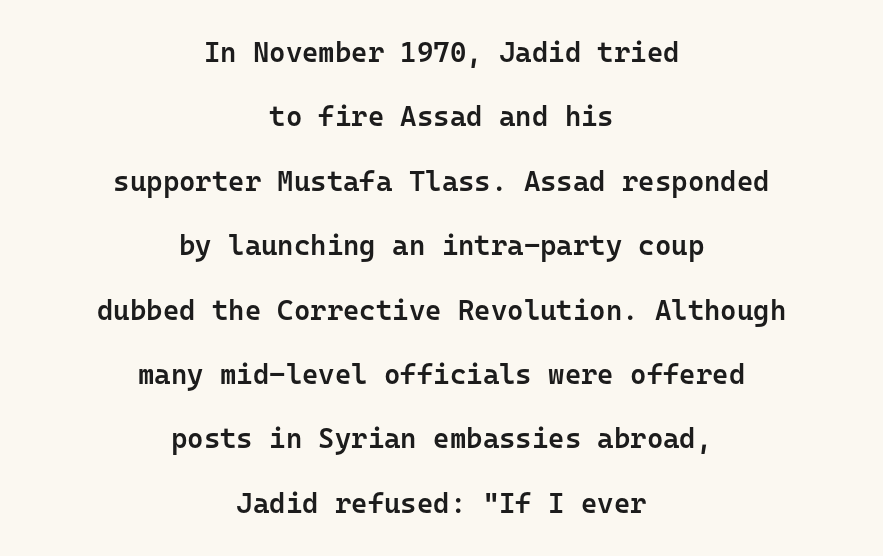
{"serif": "no", "italic": "no", "bold": "semi", "weight": "semibold", "width": "normal", "stroke_contrast": "low", "x_height": "medium", "monospaced": "yes", "underline": "no", "align": "center", "line_spacing": "loose", "line_spacing_ratio": 2.3, "letter_spacing": "normal", "letter_spacing_em": 0.0, "glyph_px": 28}
